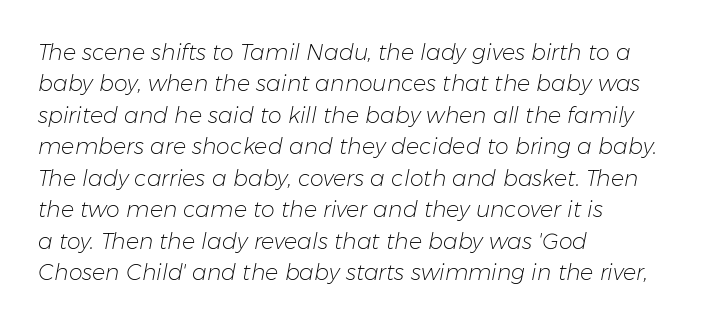
Q: Is the text bold? A: No.
Q: Is the text italic (slanted)? A: Yes, it leans right by about 11 degrees.
Q: Is the text underlined? A: No.
Q: How is the paragraph aligned? A: Left-aligned.
Q: Is the spacing between letters normal or unusually wide? A: Normal.
Q: Is the spacing between lines tight, normal or loose? A: Normal.
